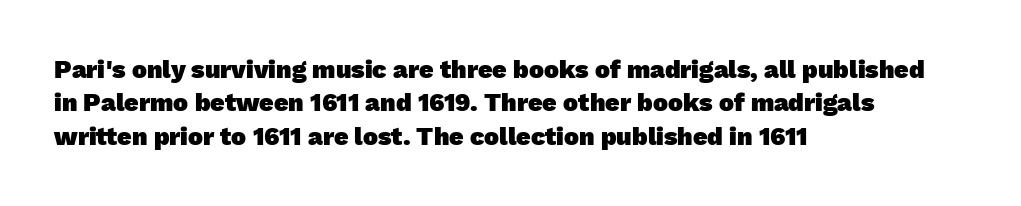
The foot of each line stays bare and open. All the whitespace from short lines collects on the right. Notice how descenders clear the ascenders below comfortably — that's standard leading. Emphasis by weight is at full strength: bold.
